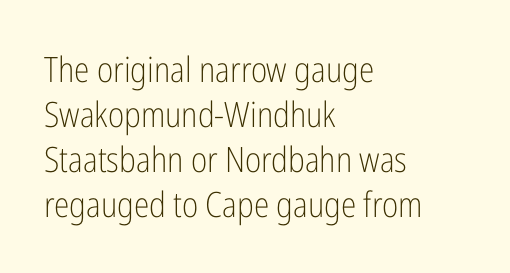
Q: Is the text bold? A: No.
Q: Is the text italic (slanted)? A: No, it is upright.
Q: Is the typeface a serif or a sans-serif typeface? A: Sans-serif.
Q: Is the text underlined? A: No.
Q: How is the paragraph aligned? A: Left-aligned.
Q: Is the spacing between letters normal or unusually wide? A: Normal.
Q: Is the spacing between lines tight, normal or loose? A: Normal.
Q: Width (condensed, normal, or wide)? A: Condensed.
Q: Stroke contrast? A: Low.
Q: x-height? A: Medium.
Q: Monospaced? A: No.
